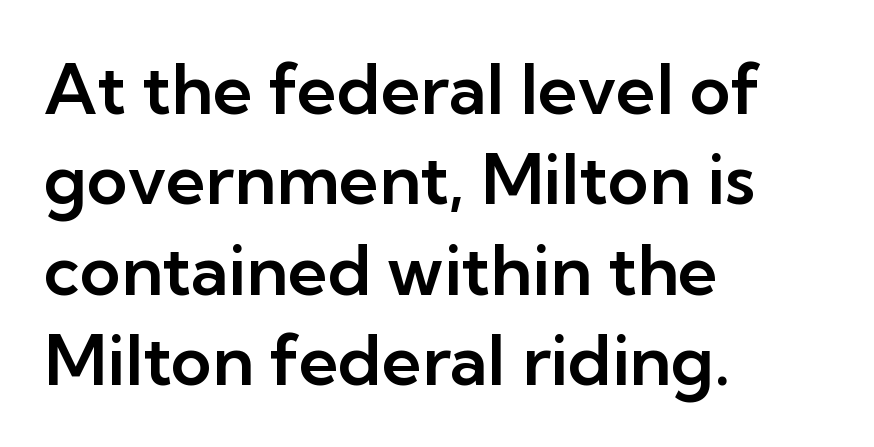
The image shows 70 px sans-serif type, upright; set left-aligned, normal line spacing (1.29x), normal letter spacing, not underlined; low stroke contrast and a medium x-height.
